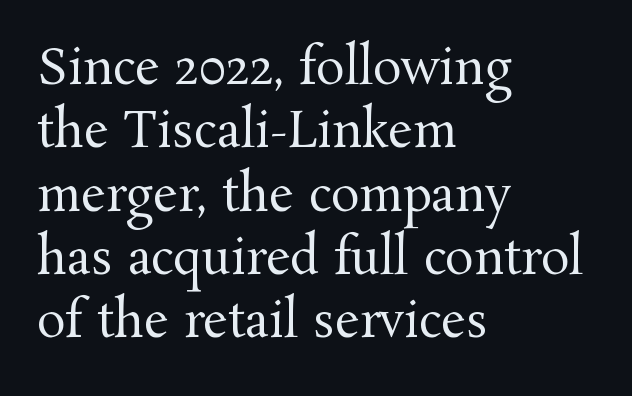
The image shows 48 px regular-weight serif type, upright; set left-aligned, normal line spacing (1.32x), normal letter spacing, not underlined; medium stroke contrast and a medium x-height.
